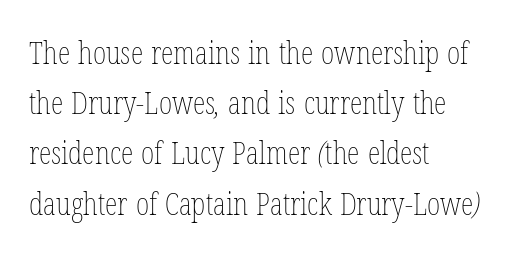
Does the copy run flush right? No — it runs flush left. Line spacing here is normal. Spacing verdict: proportional, widths tailored to each character. The specimen omits any rule beneath the text block's lines. No heavy texture on the line: the type isn't bold. This sample uses plain, unmodified letter spacing.
